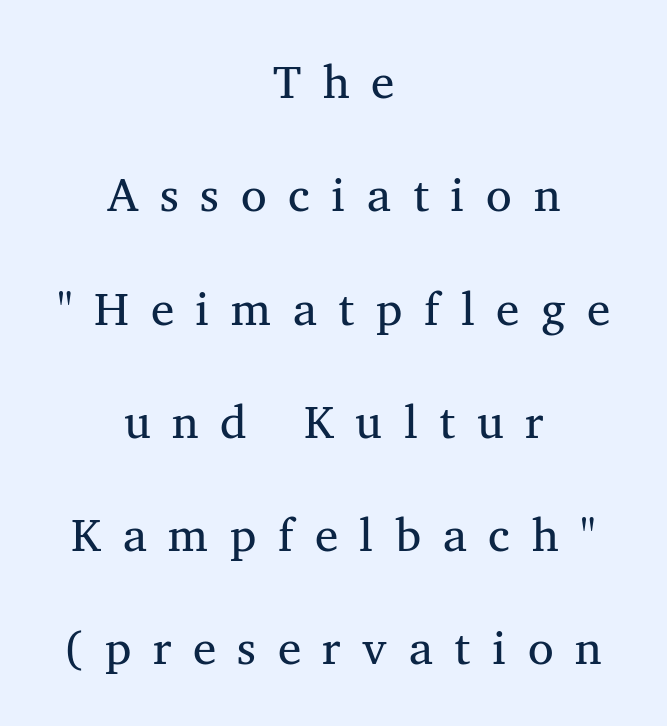
Q: Is the text bold? A: No.
Q: Is the typeface a serif or a sans-serif typeface? A: Serif.
Q: Is the text underlined? A: No.
Q: How is the paragraph aligned? A: Centered.
Q: Is the spacing between letters normal or unusually wide? A: Unusually wide.
Q: Is the spacing between lines tight, normal or loose? A: Loose.
Q: Width (condensed, normal, or wide)? A: Normal.
Q: Stroke contrast? A: Medium.
Q: x-height? A: Medium.
Q: Monospaced? A: No.
